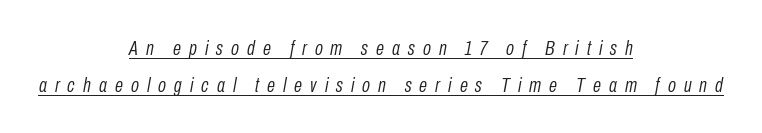
Q: Is the text bold? A: No.
Q: Is the text italic (slanted)? A: Yes, it leans right by about 10 degrees.
Q: Is the text underlined? A: Yes.
Q: How is the paragraph aligned? A: Centered.
Q: Is the spacing between letters normal or unusually wide? A: Unusually wide.
